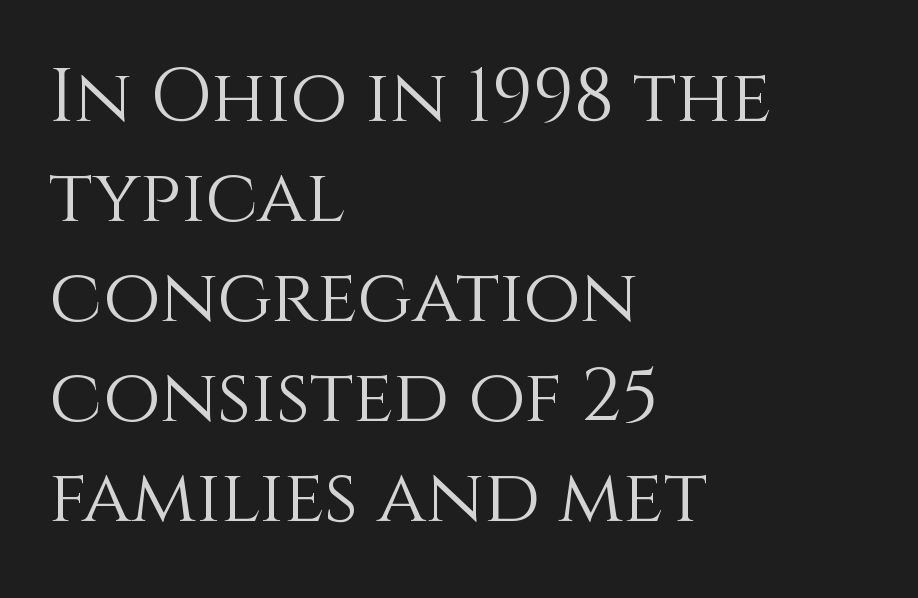
These lines stack with their left ends in a neat column. Does the leading feel generous? No, just average. The gap between lines stays unmarked. The font sits on the lighter half of the weight spectrum, regular included.
